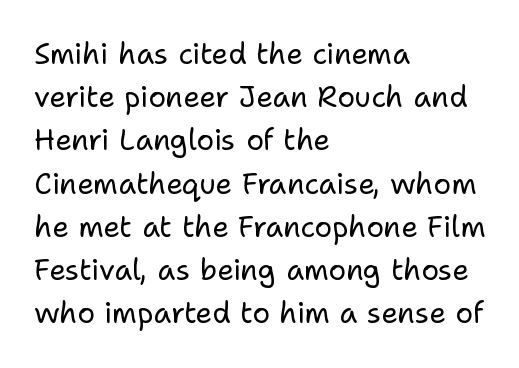
{"serif": "no", "italic": "no", "bold": "no", "weight": "regular", "width": "normal", "stroke_contrast": "low", "x_height": "medium", "monospaced": "no", "underline": "no", "align": "left", "line_spacing": "normal", "line_spacing_ratio": 1.49, "letter_spacing": "normal", "letter_spacing_em": 0.0, "glyph_px": 29}
